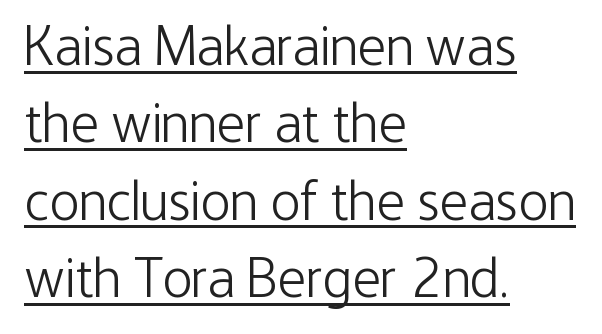
The setting favours the left margin, as ordinary paragraphs usually do. The passage shown is typed in a proportional face where columns would drift. You can see a thin bar hugging the bottom of the glyphs. Tracking here is standard; glyphs follow each other at the usual distance. A quiet, ordinary-to-light weight characterises the typeface. Italic? Not at all — the glyphs are vertical.
